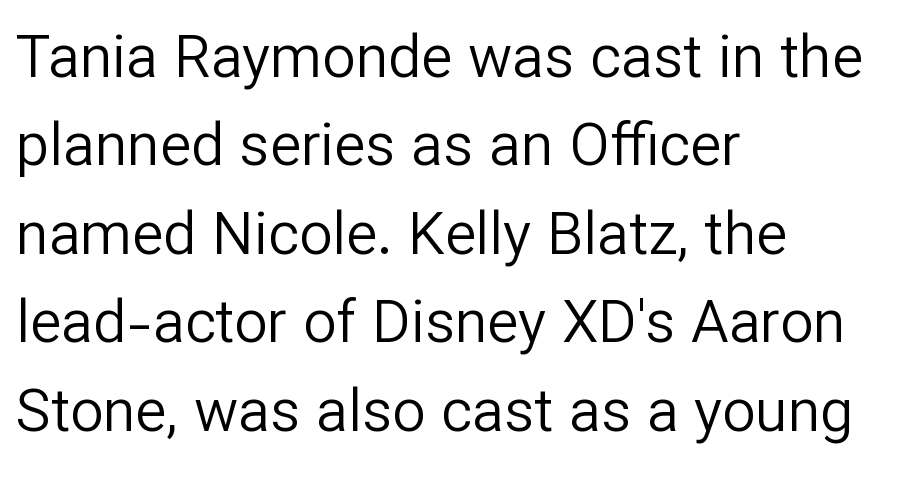
Summary of weight: not heavy and not bold. Decoration check: the copy has no underline. This is roman type, the default non-slanted kind. Students, note that the glyphs here touch the page at normal intervals. Line beginnings align vertically; line endings do not.
